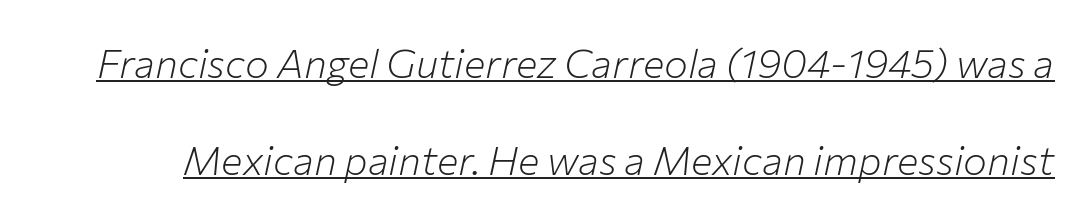
Q: Is the text bold? A: No.
Q: Is the text italic (slanted)? A: Yes, it leans right by about 12 degrees.
Q: Is the text underlined? A: Yes.
Q: Is the spacing between letters normal or unusually wide? A: Normal.
Q: Is the spacing between lines tight, normal or loose? A: Loose.
Q: Width (condensed, normal, or wide)? A: Normal.
Q: Stroke contrast? A: Low.
Q: x-height? A: Medium.
Q: Monospaced? A: No.
